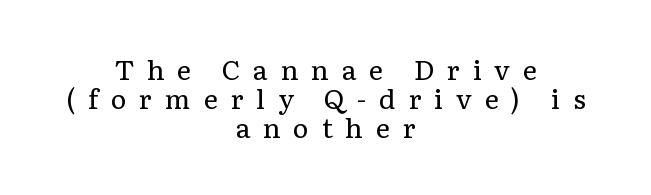
The image shows 27 px text type, upright; set centered, tight line spacing (1.07x), unusually wide letter spacing (+0.47 em), not underlined.
